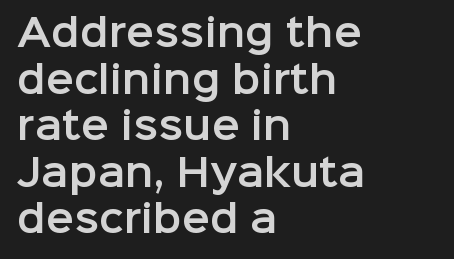
Beneath every word, the page is bare. Ordinary non-slanted type is in use. Do the characters align in a grid? No, the font is proportional. Is the letter spacing exaggerated? No — it looks like the ordinary default. The block of text has a typical density, with ordinary space between rows. Regarding serifs, this sample does without them.
